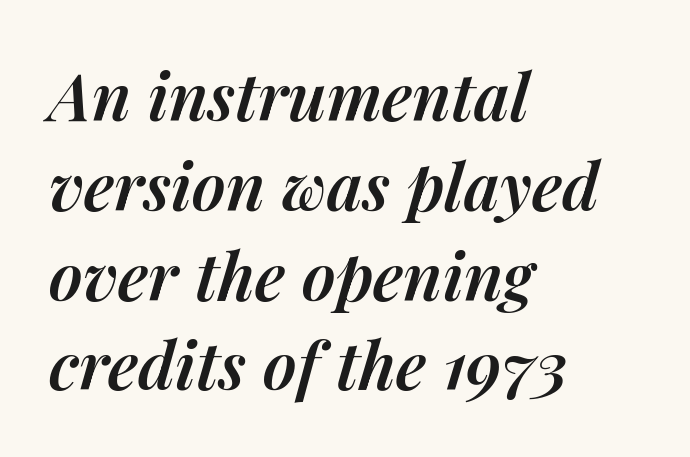
The image shows 66 px semibold type, italic (leaning right); set left-aligned, normal line spacing (1.36x), normal letter spacing, not underlined; medium stroke contrast and a medium x-height.
